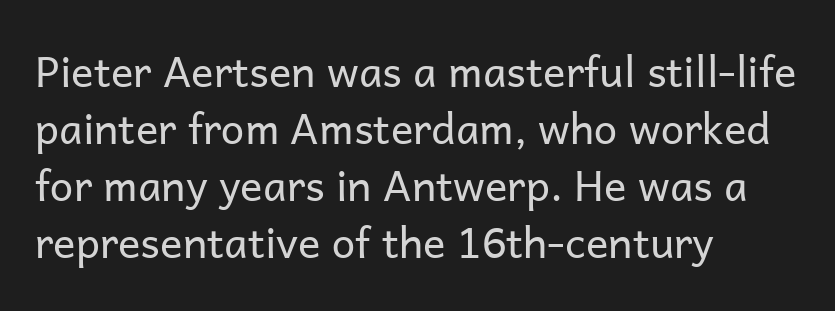
{"serif": "no", "italic": "no", "bold": "no", "weight": "regular", "width": "normal", "stroke_contrast": "low", "x_height": "medium", "monospaced": "no", "underline": "no", "align": "left", "line_spacing": "normal", "line_spacing_ratio": 1.36, "letter_spacing": "normal", "letter_spacing_em": 0.0, "glyph_px": 42}
